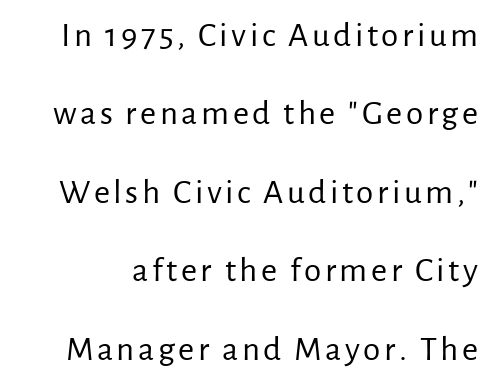
Q: Is the text bold? A: No.
Q: Is the text italic (slanted)? A: No, it is upright.
Q: Is the typeface a serif or a sans-serif typeface? A: Sans-serif.
Q: Is the text underlined? A: No.
Q: Is the spacing between lines tight, normal or loose? A: Loose.
Q: Width (condensed, normal, or wide)? A: Normal.
Q: Stroke contrast? A: Low.
Q: x-height? A: Medium.
Q: Monospaced? A: No.
